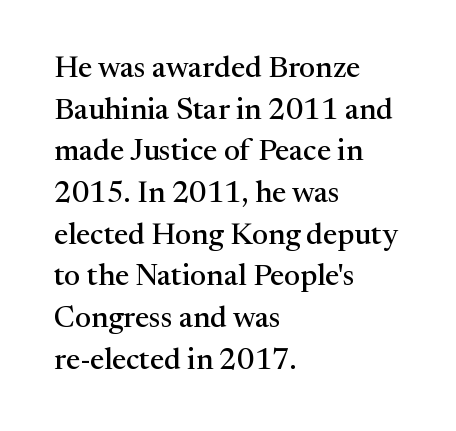
Honestly, the row spacing looks completely unremarkable. No word sits above an underline. The face used here is seriffed, in the tradition of book romans. Quick note: not italic, upright. How are the letters spaced? Ordinarily, with no added tracking.
